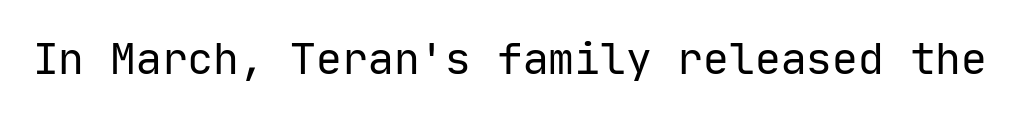
Each letter, wide or thin by design, is forced into the same width here. The passage shown has conventional tracking throughout. Tall strokes in this sample are plumb rather than angled. Unlike a traditional serif, this face leaves its strokes unadorned. The strip under each line holds only bare page.
